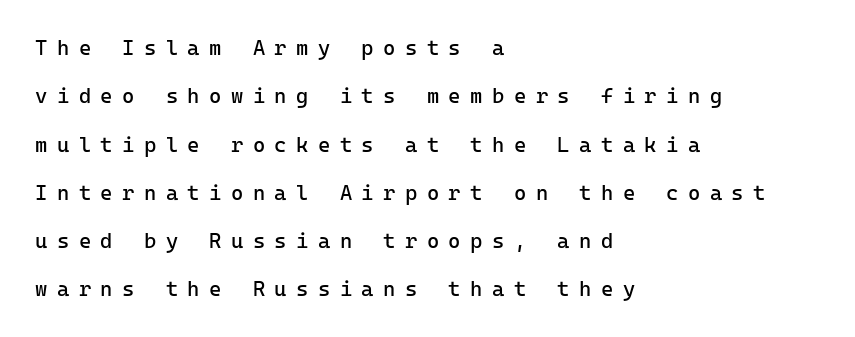
Q: Is the text bold? A: No.
Q: Is the text italic (slanted)? A: No, it is upright.
Q: Is the text underlined? A: No.
Q: How is the paragraph aligned? A: Left-aligned.
Q: Is the spacing between letters normal or unusually wide? A: Unusually wide.
Q: Is the spacing between lines tight, normal or loose? A: Loose.
